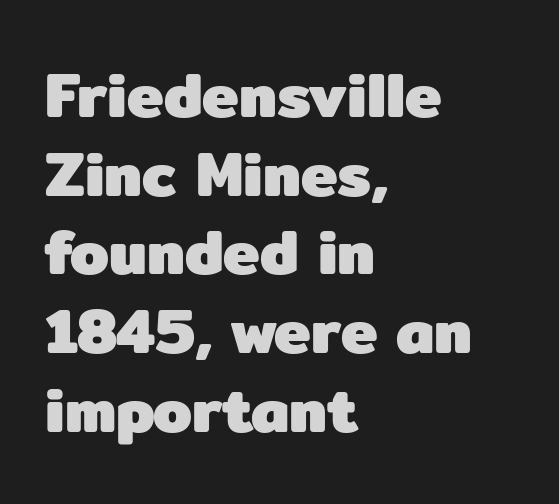
Q: Is the text bold? A: Yes.
Q: Is the text italic (slanted)? A: No, it is upright.
Q: Is the typeface a serif or a sans-serif typeface? A: Sans-serif.
Q: Is the text underlined? A: No.
Q: How is the paragraph aligned? A: Left-aligned.
Q: Is the spacing between letters normal or unusually wide? A: Normal.
Q: Is the spacing between lines tight, normal or loose? A: Normal.
Q: Width (condensed, normal, or wide)? A: Normal.
Q: Stroke contrast? A: Low.
Q: x-height? A: Medium.
Q: Monospaced? A: No.
